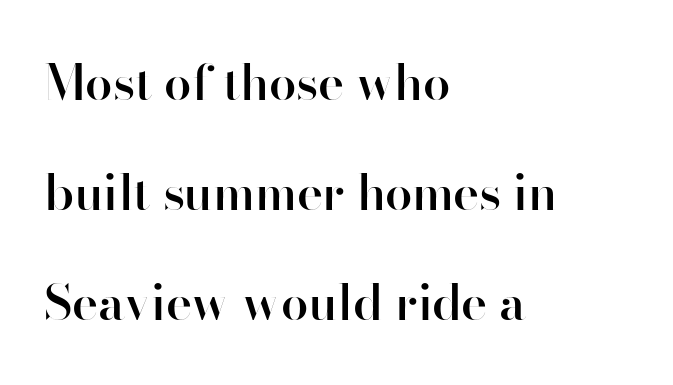
Q: Is the text bold? A: Semi-bold.
Q: Is the text italic (slanted)? A: No, it is upright.
Q: Is the typeface a serif or a sans-serif typeface? A: Sans-serif.
Q: Is the text underlined? A: No.
Q: How is the paragraph aligned? A: Left-aligned.
Q: Is the spacing between letters normal or unusually wide? A: Normal.
Q: Is the spacing between lines tight, normal or loose? A: Loose.
Q: Width (condensed, normal, or wide)? A: Normal.
Q: Stroke contrast? A: High.
Q: x-height? A: Small.
Q: Monospaced? A: No.
